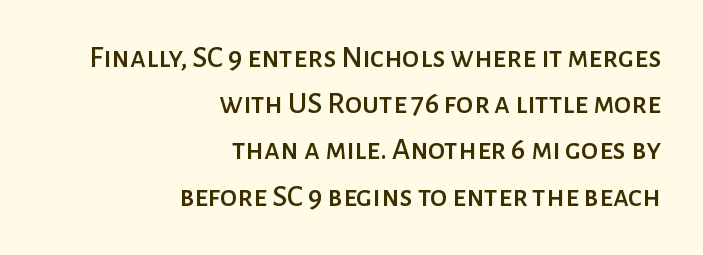
Q: Is the text italic (slanted)? A: No, it is upright.
Q: Is the typeface a serif or a sans-serif typeface? A: Sans-serif.
Q: Is the text underlined? A: No.
Q: How is the paragraph aligned? A: Right-aligned.
Q: Is the spacing between letters normal or unusually wide? A: Normal.
Q: Is the spacing between lines tight, normal or loose? A: Normal.
Q: Width (condensed, normal, or wide)? A: Normal.
Q: Stroke contrast? A: Low.
Q: x-height? A: Medium.
Q: Monospaced? A: No.
